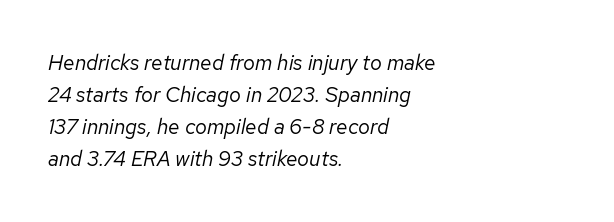
{"italic": "yes", "lean": "right", "slant_degrees": 12, "bold": "no", "underline": "no", "align": "left", "line_spacing": "normal", "line_spacing_ratio": 1.53, "letter_spacing": "normal", "letter_spacing_em": 0.0, "glyph_px": 21}
